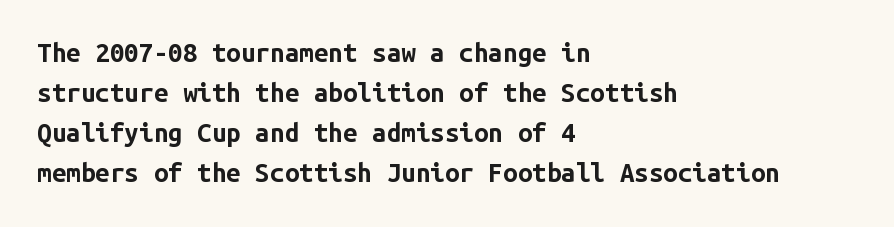
The image shows 26 px bold type, upright; set left-aligned, normal line spacing (1.54x), normal letter spacing, not underlined.
